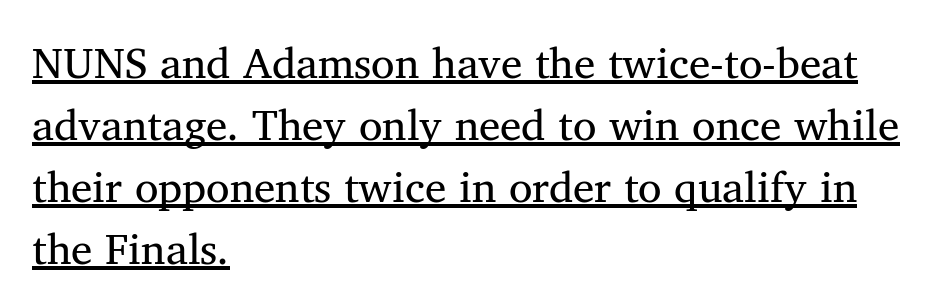
Looks like regular typesetting: each glyph gets only the width it needs. The rows are spaced the way most documents space them. Compared with undecorated copy, this sample adds a rule below the words. This rendering uses left alignment, leaving the right contour irregular. Does extra space separate the letters? No, they use regular spacing.
